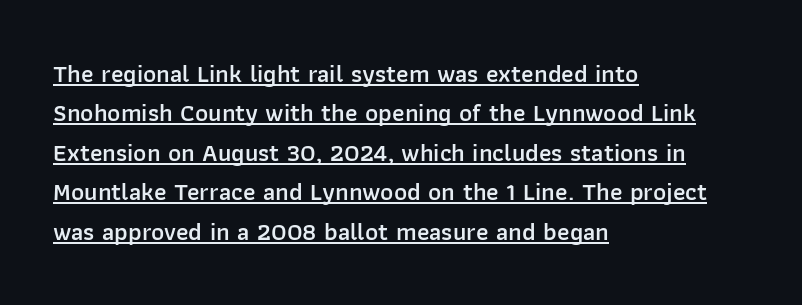
Whoever set this chose a conventional vertical rhythm. This sample uses an upright cut, with every glyph sitting square on the baseline. The paragraph shown leans on its left margin. The lettering is marked with a stroke running underneath it. The letters are semibold — heavier than regular but short of a full bold.
